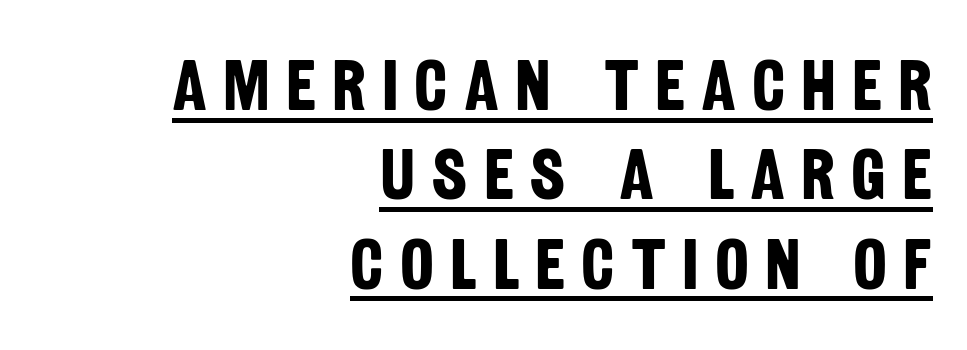
Q: Is the text bold? A: Yes.
Q: Is the typeface a serif or a sans-serif typeface? A: Sans-serif.
Q: Is the text underlined? A: Yes.
Q: How is the paragraph aligned? A: Right-aligned.
Q: Is the spacing between letters normal or unusually wide? A: Unusually wide.
Q: Width (condensed, normal, or wide)? A: Condensed.
Q: Stroke contrast? A: Low.
Q: x-height? A: Large.
Q: Monospaced? A: No.
